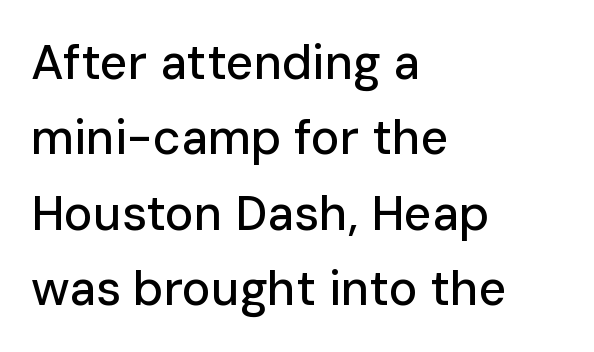
The image shows 48 px sans-serif type, upright; set left-aligned, normal line spacing (1.57x), normal letter spacing, not underlined; low stroke contrast and a medium x-height.
